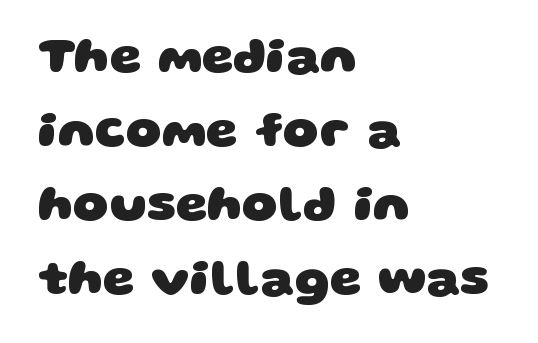
The image shows 50 px heavy, wide sans-serif type; set left-aligned, normal line spacing (1.48x), normal letter spacing, not underlined; low stroke contrast and a large x-height.
